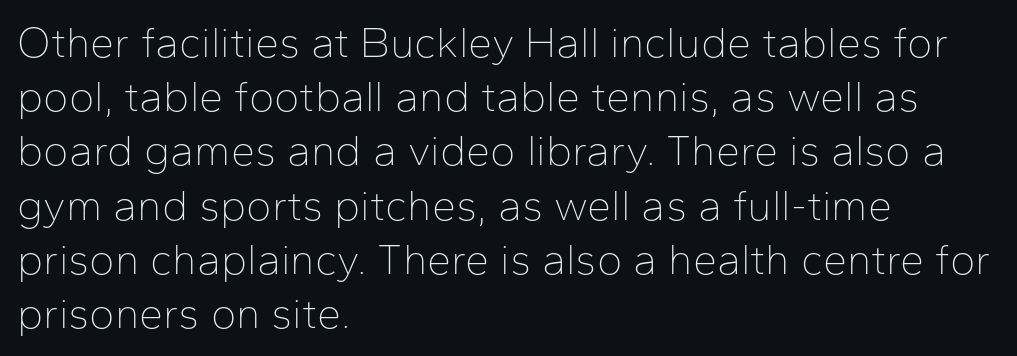
{"serif": "no", "italic": "no", "bold": "no", "weight": "thin", "width": "normal", "stroke_contrast": "low", "x_height": "medium", "monospaced": "no", "underline": "no", "align": "left", "line_spacing": "normal", "line_spacing_ratio": 1.26, "letter_spacing": "normal", "letter_spacing_em": 0.0, "glyph_px": 43}
